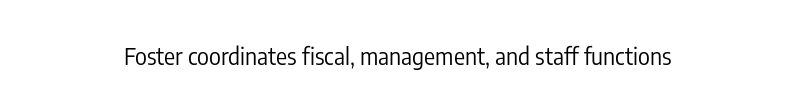
Q: Is the text bold? A: No.
Q: Is the text italic (slanted)? A: No, it is upright.
Q: Is the text underlined? A: No.
Q: Is the spacing between letters normal or unusually wide? A: Normal.
